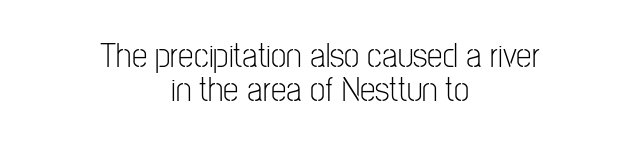
Honestly, there is no underline to notice here at all. A typesetter would mark this as roman, not italic. This rendering leaves character spacing at its baseline value. Note the varied advance widths — an 'i' is clearly narrower than an 'm'. Casual observation: everything's sitting right in the middle. To sum up the face: it is a sans, with no serifs.
